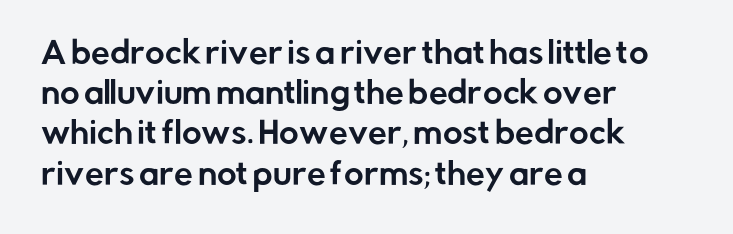
{"serif": "no", "italic": "no", "width": "normal", "stroke_contrast": "low", "x_height": "medium", "monospaced": "no", "underline": "no", "align": "left", "line_spacing": "normal", "line_spacing_ratio": 1.34, "letter_spacing": "normal", "letter_spacing_em": 0.0, "glyph_px": 30}
